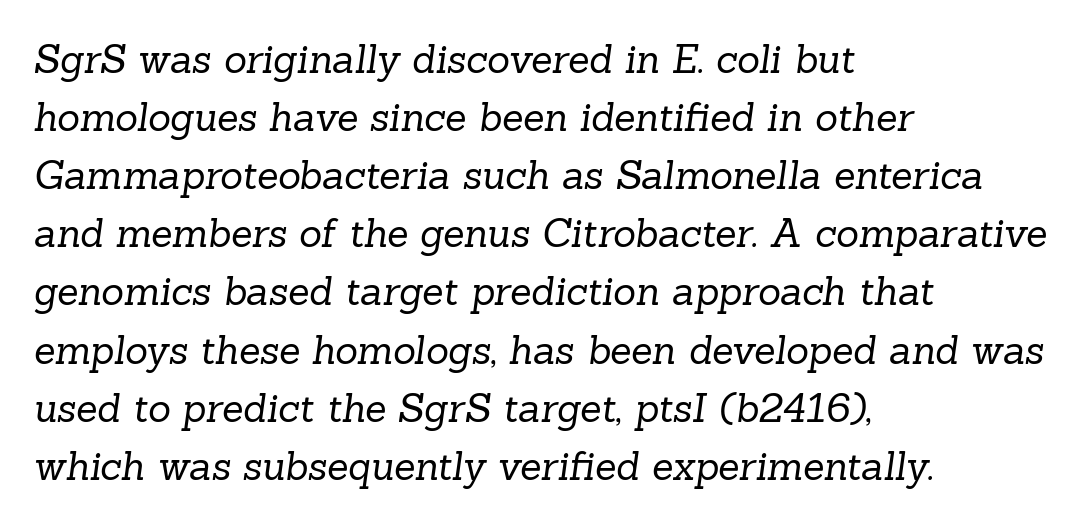
Q: Is the text bold? A: No.
Q: Is the typeface a serif or a sans-serif typeface? A: Serif.
Q: Is the text underlined? A: No.
Q: How is the paragraph aligned? A: Left-aligned.
Q: Is the spacing between letters normal or unusually wide? A: Normal.
Q: Is the spacing between lines tight, normal or loose? A: Normal.
Q: Width (condensed, normal, or wide)? A: Normal.
Q: Stroke contrast? A: Low.
Q: x-height? A: Medium.
Q: Monospaced? A: No.
